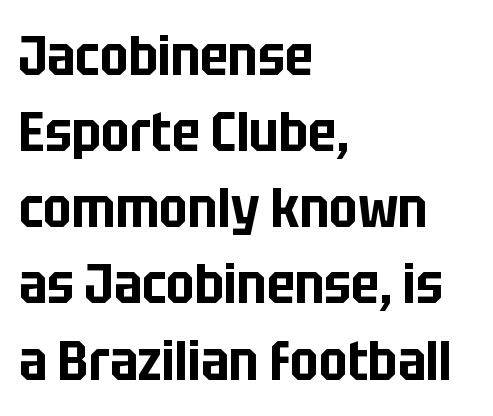
Q: Is the text italic (slanted)? A: No, it is upright.
Q: Is the typeface a serif or a sans-serif typeface? A: Sans-serif.
Q: Is the text underlined? A: No.
Q: How is the paragraph aligned? A: Left-aligned.
Q: Is the spacing between letters normal or unusually wide? A: Normal.
Q: Is the spacing between lines tight, normal or loose? A: Normal.
Q: Width (condensed, normal, or wide)? A: Condensed.
Q: Stroke contrast? A: Low.
Q: x-height? A: Large.
Q: Monospaced? A: No.
